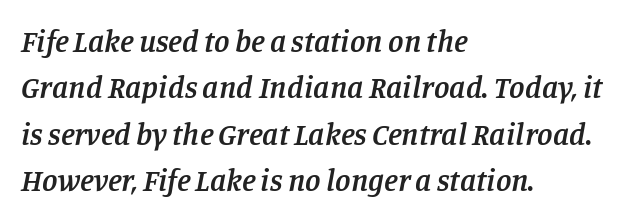
A semibold gives these letters moderate extra thickness, short of bold. Notice how the passage keeps a crisp vertical edge on the left only. Note: serifs present on the glyphs. No extra tracking has been applied to these lines. An italicized treatment has been applied to the whole sample. Baseline-to-baseline distance is the conventional proportion of letter height.
